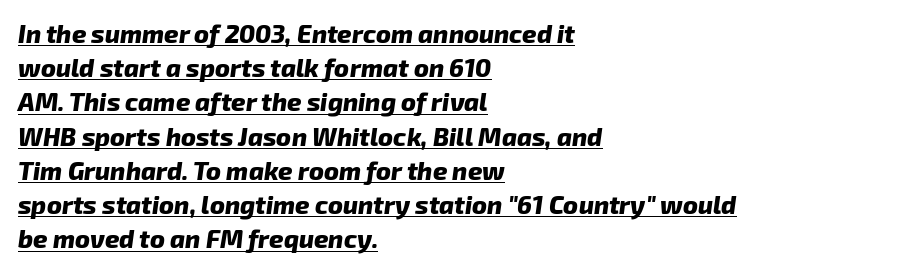
The ragged edge is on the right, which tells us the setting is flush left. Compared with typical paragraphs, the rows here are spaced about the same. Thick stems and heavy bowls — unmistakably bold. The specimen includes a rule beneath the text block's lines.
